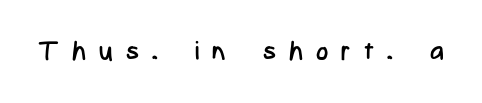
Unbolded letterforms with no extra heft. The passage shown is not underscored anywhere. Characters follow at a spacing far wider than the type designer built in. Quick note: not italic, upright.
